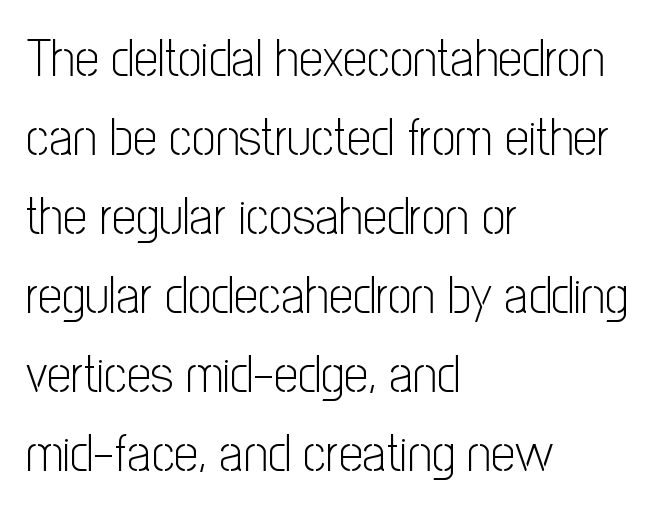
The image shows 53 px light, condensed sans-serif type, upright; set left-aligned, normal line spacing (1.49x), normal letter spacing, not underlined; low stroke contrast and a medium x-height.
